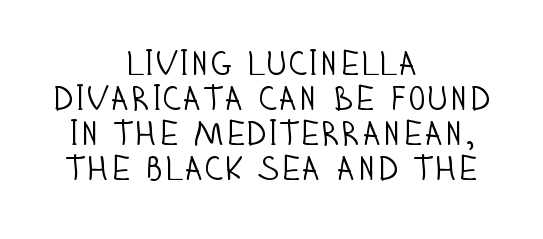
Q: Is the text bold? A: No.
Q: Is the text italic (slanted)? A: No, it is upright.
Q: Is the typeface a serif or a sans-serif typeface? A: Sans-serif.
Q: Is the text underlined? A: No.
Q: How is the paragraph aligned? A: Centered.
Q: Is the spacing between letters normal or unusually wide? A: Normal.
Q: Is the spacing between lines tight, normal or loose? A: Tight.
Q: Width (condensed, normal, or wide)? A: Condensed.
Q: Stroke contrast? A: Low.
Q: x-height? A: Large.
Q: Monospaced? A: No.
